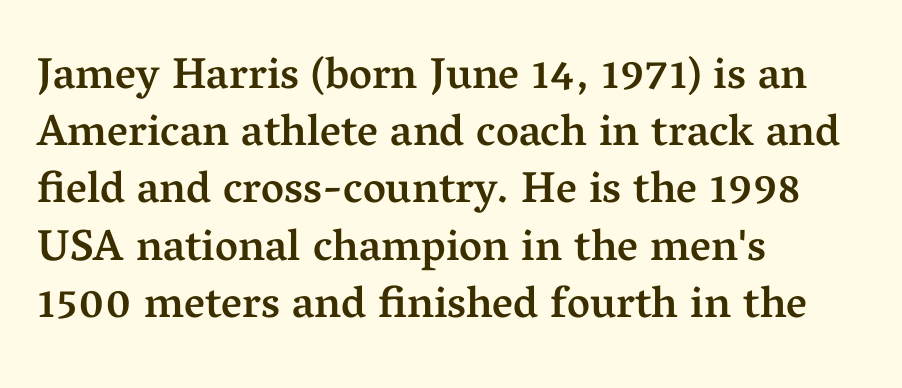
The rendering shows small feet on the letterforms — a serif design. Looks like regular typesetting: each glyph gets only the width it needs. The letters stand upright; this is a roman face. The line texture is even and compact thanks to regular tracking. The sample has been set in demibold, a notch under bold.
